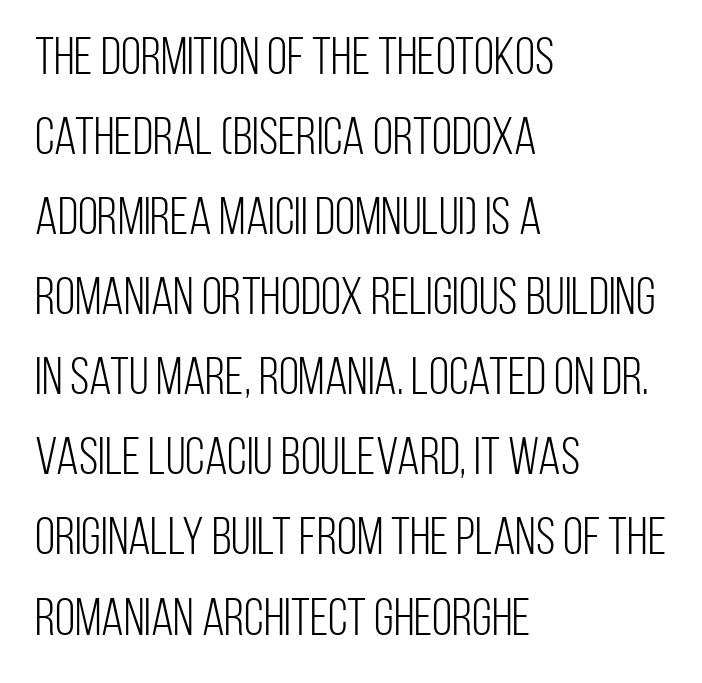
{"serif": "no", "italic": "no", "bold": "no", "weight": "light", "width": "condensed", "stroke_contrast": "low", "x_height": "large", "monospaced": "no", "underline": "no", "align": "left", "line_spacing": "normal", "line_spacing_ratio": 1.54, "letter_spacing": "normal", "letter_spacing_em": 0.0, "glyph_px": 52}
